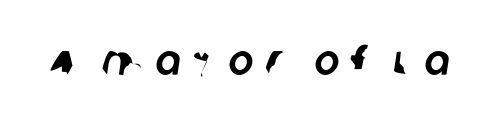
The image shows 42 px sans-serif type; set unusually wide letter spacing (+0.28 em), not underlined; low stroke contrast and a large x-height.
